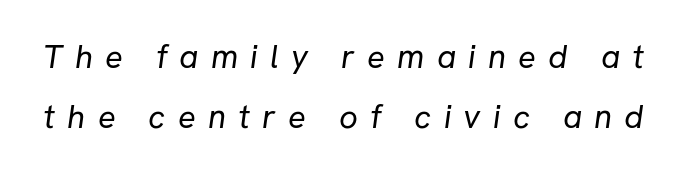
Proportional: the letters do not fall into vertical columns. This reads as an unemphasized weight, regular at the heaviest. A typesetter would call this heavily tracked-out type. Descender tails drop into unmarked territory. The designer went with a sans here, leaving each stem footless.
